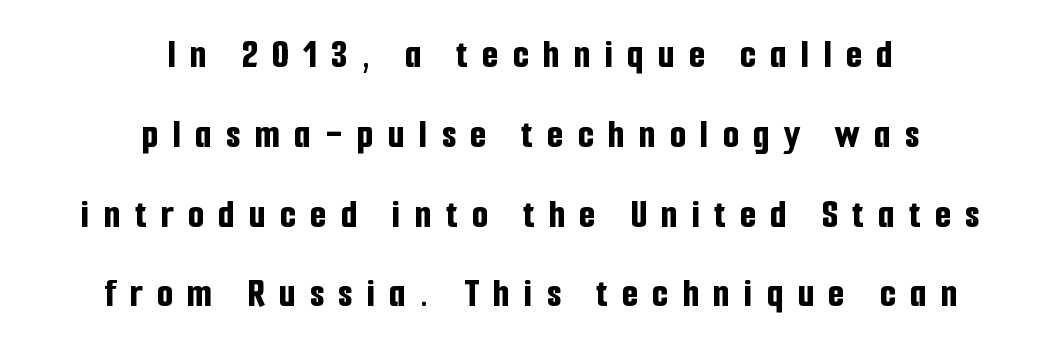
The image shows 42 px bold, condensed sans-serif type, upright; set centered, loose line spacing (1.9x), unusually wide letter spacing (+0.34 em), not underlined; low stroke contrast and a medium x-height.
